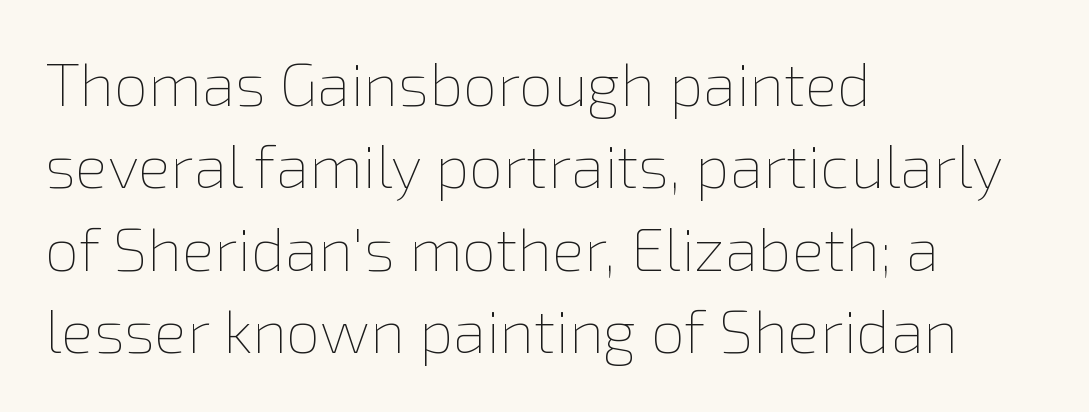
The image shows 61 px thin type, upright; set left-aligned, normal line spacing (1.35x), normal letter spacing, not underlined; low stroke contrast and a medium x-height.
